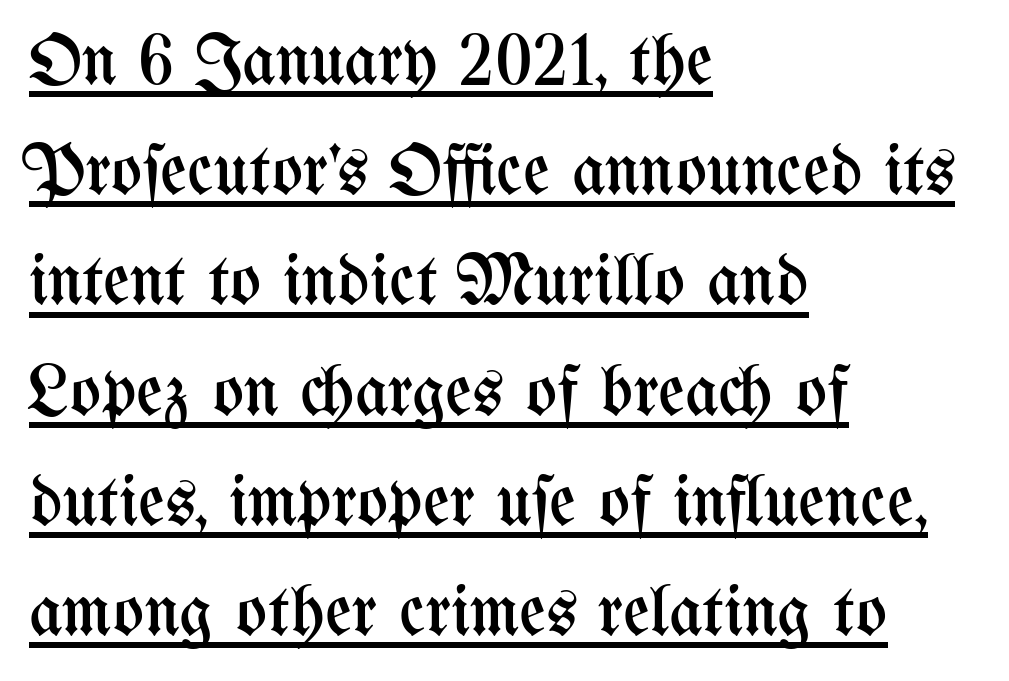
The image shows 73 px regular-weight, condensed type, upright; set left-aligned, normal line spacing (1.51x), normal letter spacing, underlined; medium stroke contrast and a medium x-height.
